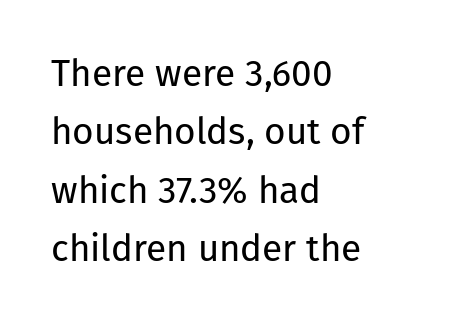
Note the varied advance widths — an 'i' is clearly narrower than an 'm'. A classic flush-left, rag-right setting is used for this passage. Caption: face not bold, strokes unweighted. The passage shown is typeset with a sans-serif family. There is no visible air inserted between adjacent glyphs.
